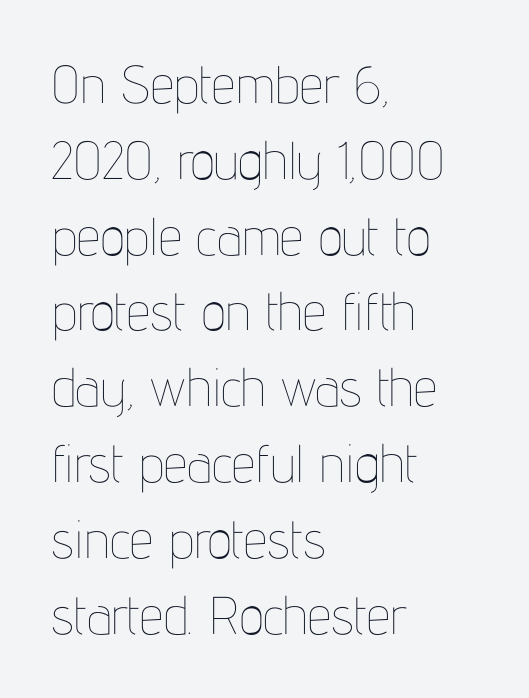
Q: Is the text bold? A: No.
Q: Is the text italic (slanted)? A: No, it is upright.
Q: Is the text underlined? A: No.
Q: How is the paragraph aligned? A: Left-aligned.
Q: Is the spacing between letters normal or unusually wide? A: Normal.
Q: Is the spacing between lines tight, normal or loose? A: Normal.
Q: Width (condensed, normal, or wide)? A: Condensed.
Q: Stroke contrast? A: Low.
Q: x-height? A: Medium.
Q: Monospaced? A: No.
